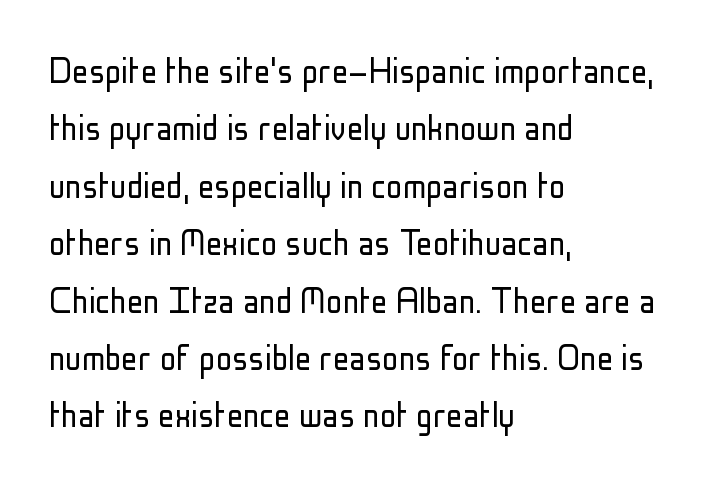
The image shows 41 px light, condensed sans-serif type, upright; set left-aligned, normal line spacing (1.4x), normal letter spacing, not underlined; low stroke contrast and a medium x-height.
